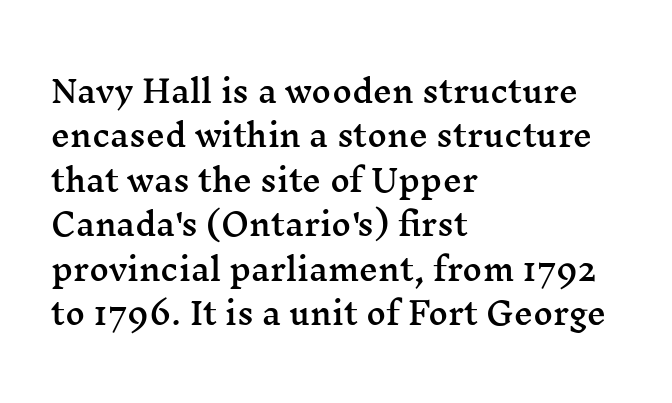
The image shows 30 px wide serif type, upright; set left-aligned, normal line spacing (1.48x), normal letter spacing, not underlined; medium stroke contrast and a medium x-height.
